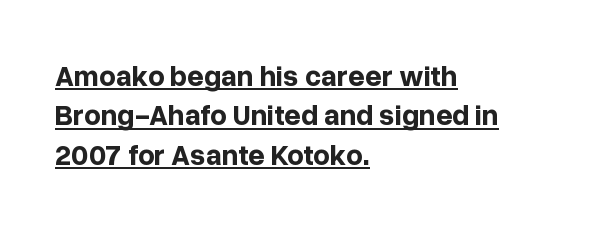
{"serif": "no", "italic": "no", "bold": "yes", "weight": "bold", "width": "normal", "stroke_contrast": "low", "x_height": "medium", "monospaced": "no", "underline": "yes", "align": "left", "line_spacing": "normal", "line_spacing_ratio": 1.36, "letter_spacing": "normal", "letter_spacing_em": 0.0, "glyph_px": 29}
